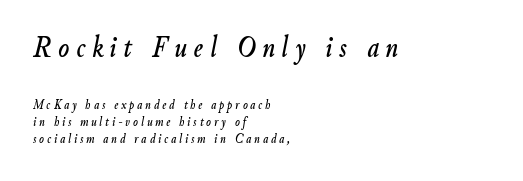
A typesetter would call this proportional, since set widths differ per character. Compared with typical body copy, the letter spacing here is much looser. The area under the type is left untouched. Size hierarchy here favors the leading block over the trailing one. Horizontal alignment here is leftward, the default for most running prose. The specimen reads as italic at a glance.
